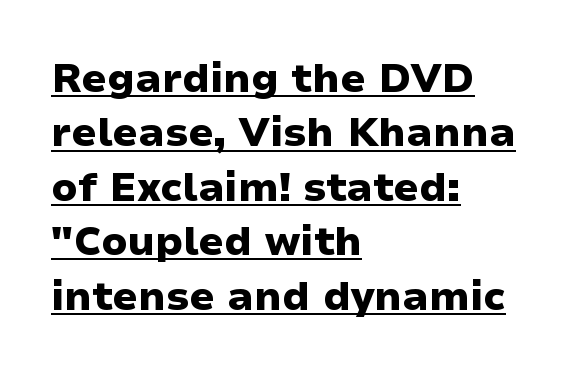
The image shows 40 px heavy, wide sans-serif type, upright; set left-aligned, normal line spacing (1.36x), normal letter spacing, underlined; low stroke contrast and a medium x-height.
